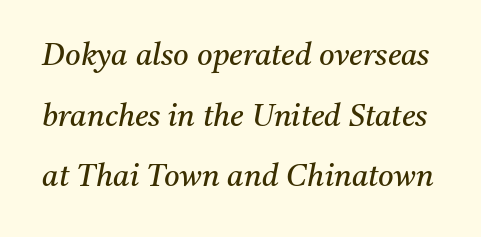
This sample uses plain, unmodified letter spacing. The rendering shows small feet on the letterforms — a serif design. Each letter keeps its own natural width here, so spacing adapts to shape. A bare baseline throughout the passage. Each new line begins a long way beneath the previous one.
